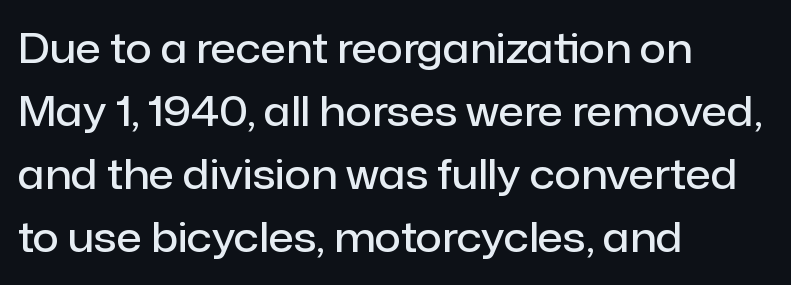
The image shows 41 px semibold sans-serif type, upright; set left-aligned, normal line spacing (1.54x), normal letter spacing, not underlined; low stroke contrast and a medium x-height.
